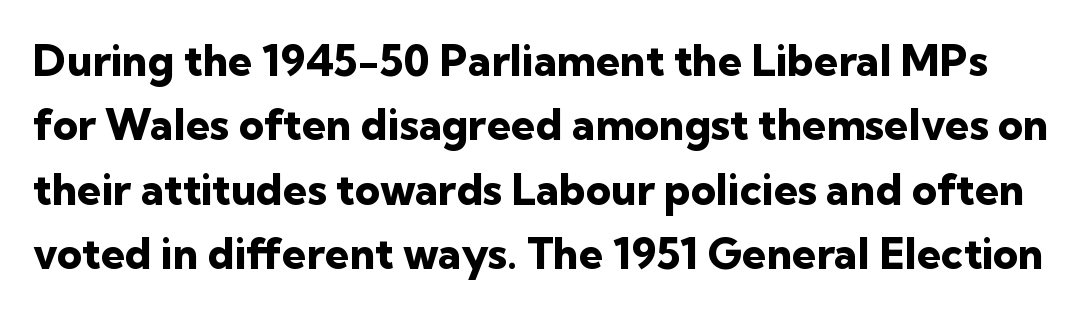
Q: Is the text bold? A: Yes.
Q: Is the text italic (slanted)? A: No, it is upright.
Q: Is the typeface a serif or a sans-serif typeface? A: Sans-serif.
Q: Is the text underlined? A: No.
Q: Is the spacing between letters normal or unusually wide? A: Normal.
Q: Is the spacing between lines tight, normal or loose? A: Normal.
Q: Width (condensed, normal, or wide)? A: Normal.
Q: Stroke contrast? A: Low.
Q: x-height? A: Medium.
Q: Monospaced? A: No.
